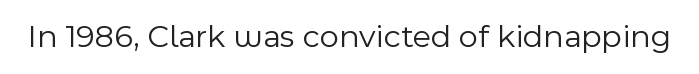
The font's upright variant was chosen for this text. I'd call this a sans setting — the letters go barefoot. Think of a printed novel: that variable character pitch is what you see here. In terms of letterspacing, this is plain default setting.
